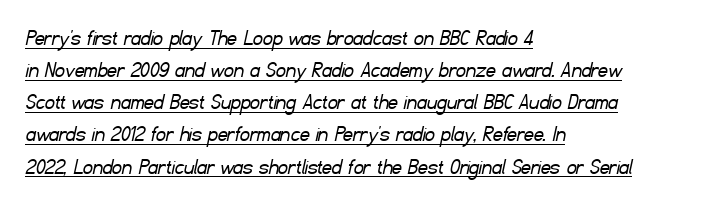
Q: Is the text bold? A: No.
Q: Is the text underlined? A: Yes.
Q: How is the paragraph aligned? A: Left-aligned.
Q: Is the spacing between letters normal or unusually wide? A: Normal.
Q: Is the spacing between lines tight, normal or loose? A: Normal.
